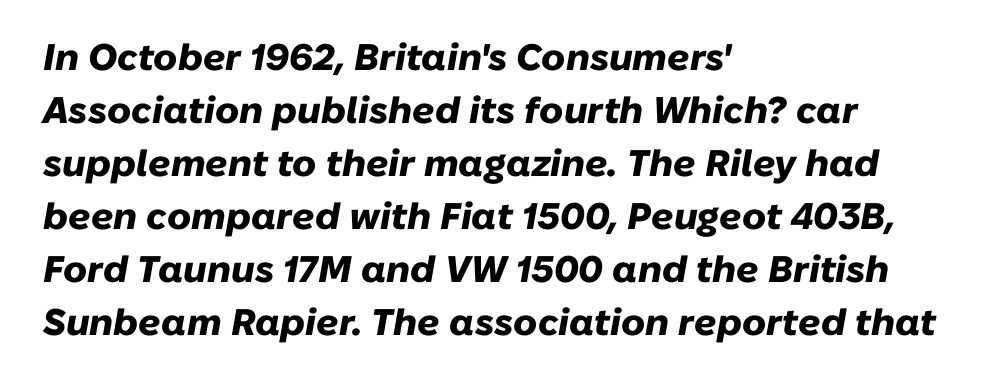
Q: Is the text bold? A: Yes.
Q: Is the text italic (slanted)? A: Yes, it leans right by about 10 degrees.
Q: Is the text underlined? A: No.
Q: How is the paragraph aligned? A: Left-aligned.
Q: Is the spacing between letters normal or unusually wide? A: Normal.
Q: Is the spacing between lines tight, normal or loose? A: Normal.
Q: Width (condensed, normal, or wide)? A: Normal.
Q: Stroke contrast? A: Low.
Q: x-height? A: Medium.
Q: Monospaced? A: No.
